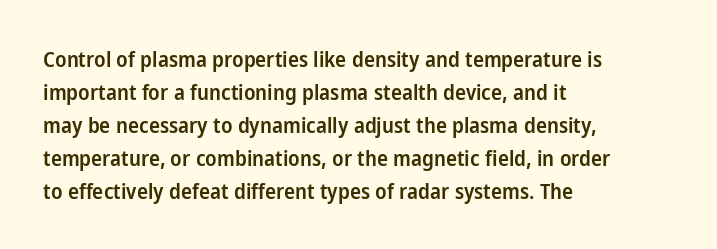
Q: Is the text bold? A: Semi-bold.
Q: Is the text italic (slanted)? A: No, it is upright.
Q: Is the text underlined? A: No.
Q: How is the paragraph aligned? A: Left-aligned.
Q: Is the spacing between letters normal or unusually wide? A: Normal.
Q: Is the spacing between lines tight, normal or loose? A: Normal.
